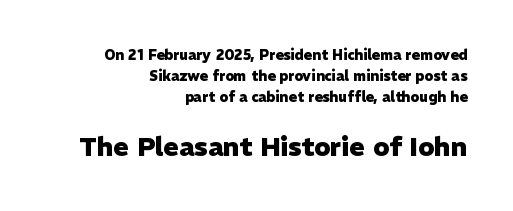
Typesetter's note — lower block bumped up in size, upper block left smaller. The passage shown stacks its lines at a standard gap. Italic? Not at all — the glyphs are vertical. The type is set solid horizontally, with unmodified tracking. The ragged edge is on the left, which tells us the setting is flush right.
